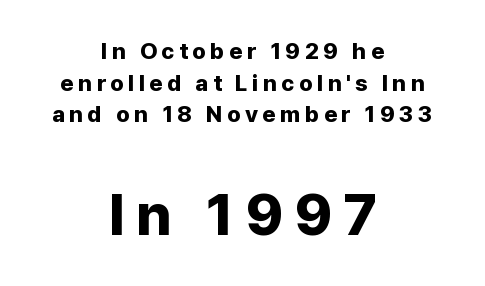
Weight check: bold — yes, fully. Do the letters lean? They stand straight. In CSS terms this would be text-align: center. This rendering employs a face without finishing strokes, i.e., a sans-serif. Normally led — the rows are evenly, conventionally spaced.
